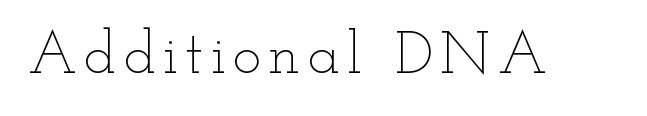
Q: Is the text bold? A: No.
Q: Is the text italic (slanted)? A: No, it is upright.
Q: Is the text underlined? A: No.
Q: Width (condensed, normal, or wide)? A: Wide.
Q: Stroke contrast? A: Low.
Q: x-height? A: Small.
Q: Monospaced? A: No.
